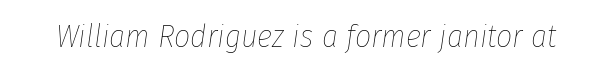
The image shows 32 px thin, condensed type, italic (leaning right); set normal letter spacing, not underlined; low stroke contrast and a medium x-height.
